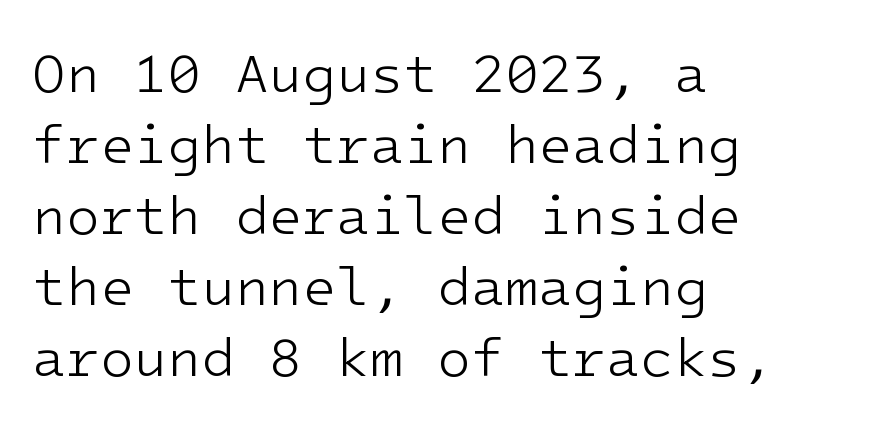
{"serif": "no", "italic": "no", "bold": "no", "weight": "light", "width": "normal", "stroke_contrast": "low", "x_height": "medium", "monospaced": "yes", "underline": "no", "align": "left", "line_spacing": "normal", "line_spacing_ratio": 1.29, "letter_spacing": "normal", "letter_spacing_em": 0.0, "glyph_px": 55}
